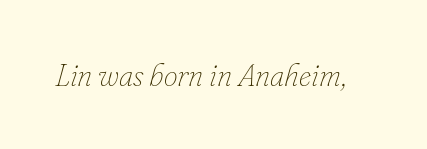
The image shows 31 px thin type, italic (leaning right); set normal letter spacing, not underlined; low stroke contrast and a small x-height.
